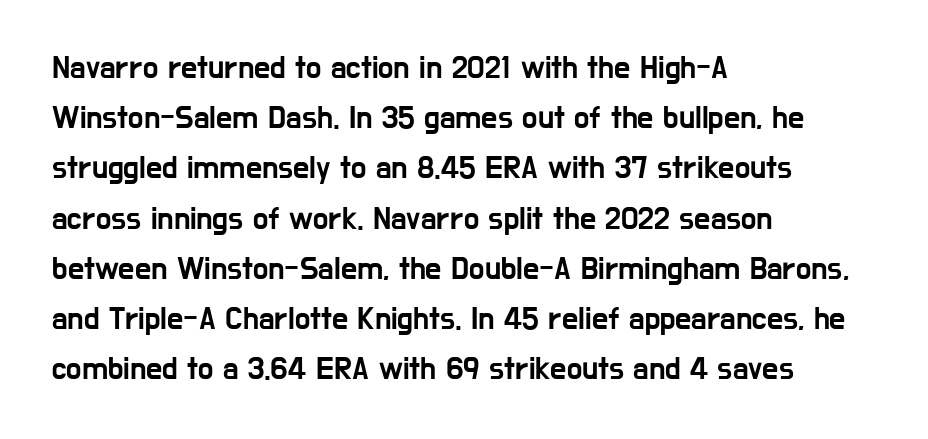
The image shows 32 px condensed sans-serif type, upright; set left-aligned, normal line spacing (1.57x), normal letter spacing, not underlined; low stroke contrast and a medium x-height.
